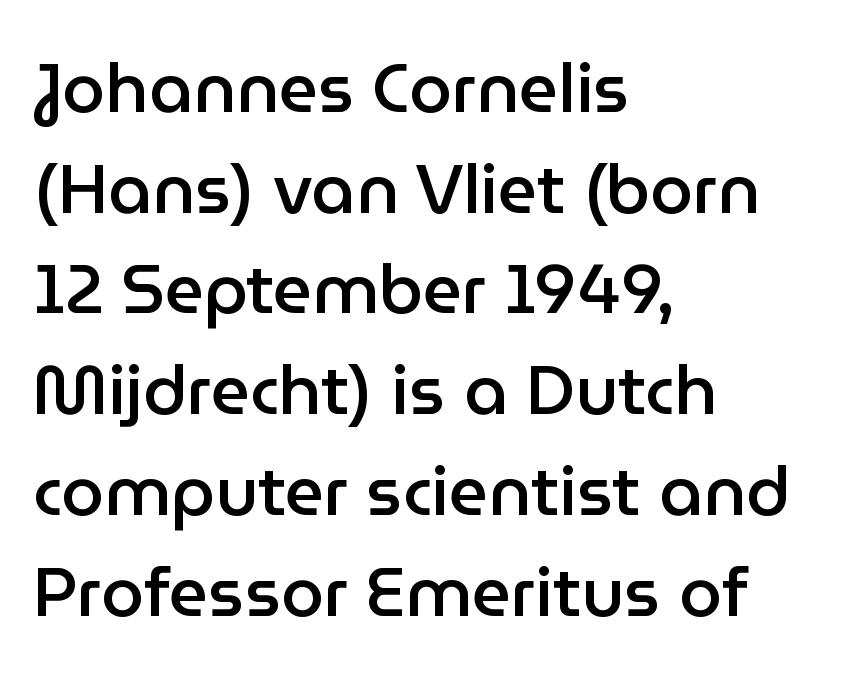
Q: Is the text bold? A: Semi-bold.
Q: Is the text italic (slanted)? A: No, it is upright.
Q: Is the typeface a serif or a sans-serif typeface? A: Sans-serif.
Q: Is the text underlined? A: No.
Q: How is the paragraph aligned? A: Left-aligned.
Q: Is the spacing between letters normal or unusually wide? A: Normal.
Q: Is the spacing between lines tight, normal or loose? A: Normal.
Q: Width (condensed, normal, or wide)? A: Normal.
Q: Stroke contrast? A: Low.
Q: x-height? A: Medium.
Q: Monospaced? A: No.
